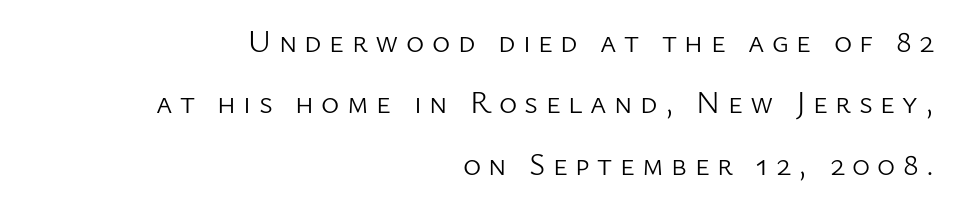
The image shows 31 px light sans-serif type, upright; set right-aligned, loose line spacing (1.98x), unusually wide letter spacing (+0.24 em), not underlined; low stroke contrast and a medium x-height.
